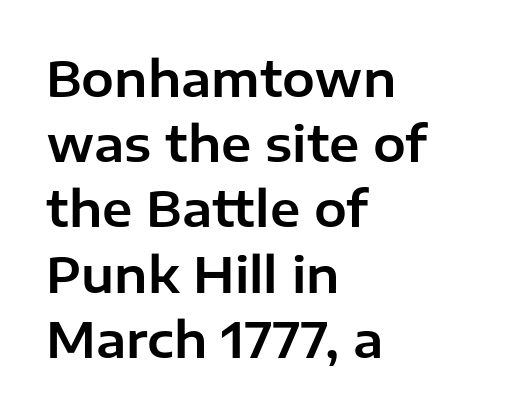
{"serif": "no", "italic": "no", "width": "normal", "stroke_contrast": "low", "x_height": "medium", "monospaced": "no", "underline": "no", "align": "left", "line_spacing": "normal", "line_spacing_ratio": 1.33, "letter_spacing": "normal", "letter_spacing_em": 0.0, "glyph_px": 49}
